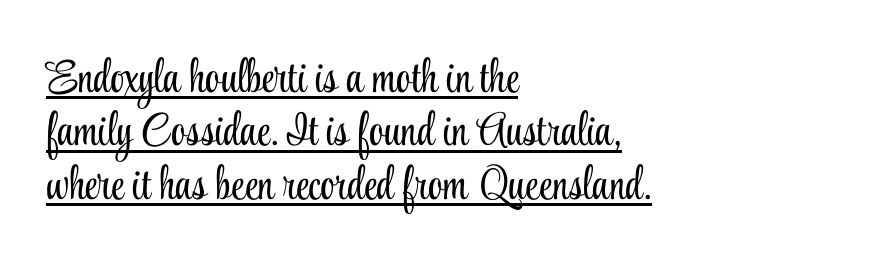
{"serif": "yes", "bold": "no", "weight": "light", "width": "condensed", "stroke_contrast": "low", "x_height": "small", "monospaced": "no", "underline": "yes", "align": "left", "line_spacing_ratio": 1.16, "letter_spacing": "normal", "letter_spacing_em": 0.0, "glyph_px": 46}
